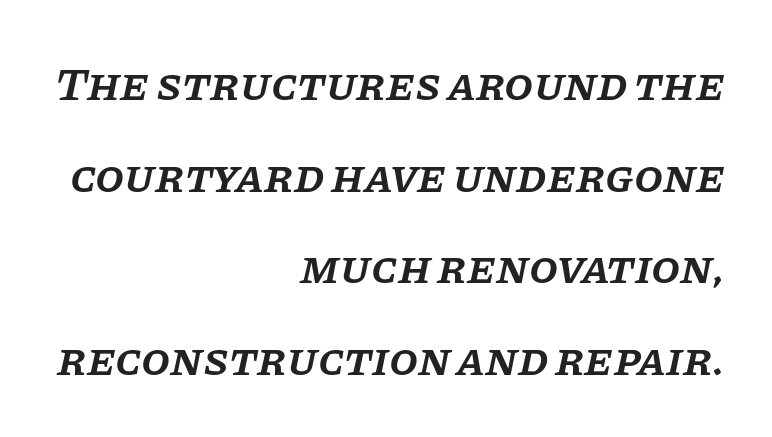
{"serif": "yes", "italic": "yes", "lean": "right", "slant_degrees": 11, "bold": "semi", "weight": "semibold", "width": "normal", "stroke_contrast": "low", "x_height": "large", "monospaced": "no", "underline": "no", "align": "right", "line_spacing": "loose", "line_spacing_ratio": 1.95, "letter_spacing": "normal", "letter_spacing_em": 0.0, "glyph_px": 47}
